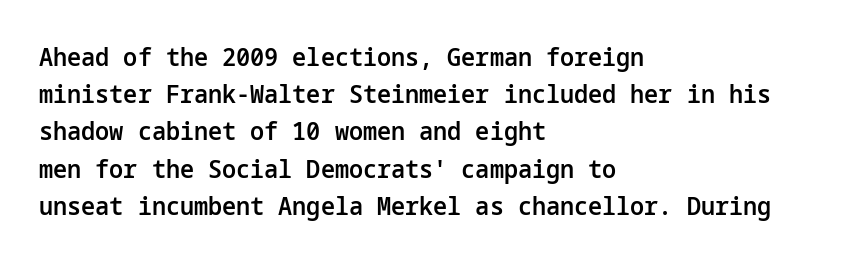
Normally led — the rows are evenly, conventionally spaced. Strokes here are thickened, but only to semibold level. Tracking value appears to be zero — textbook default spacing. A roman cut, with each character standing at attention. Teacher's note: observe the even left margin — that is flush-left alignment.
